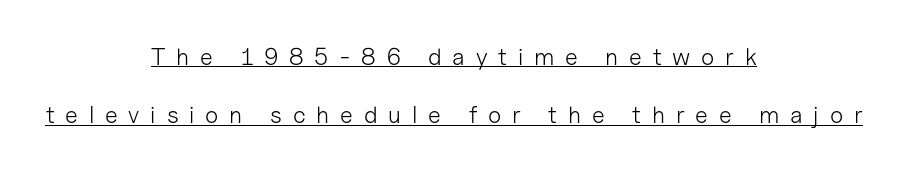
The image shows 24 px text type, upright; set centered, loose line spacing (2.42x), unusually wide letter spacing (+0.45 em), underlined.
